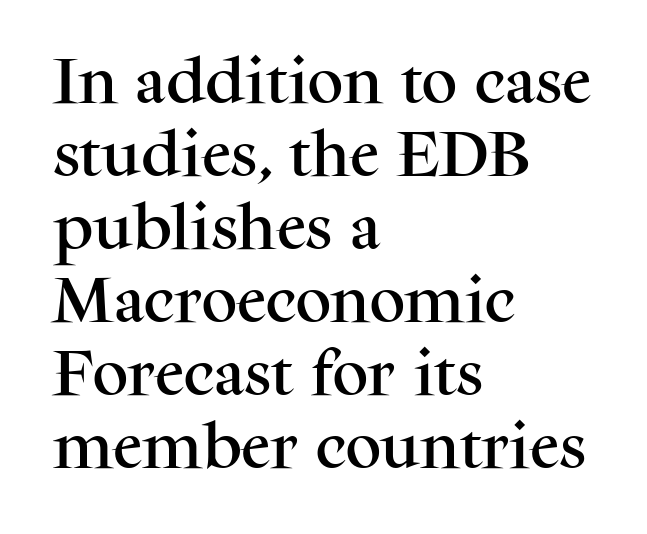
The passage shown is typeset with a serif family. Just letters on the line, the space beneath them empty. The leading is moderate, giving the passage an even texture. In terms of letterspacing, this is plain default setting. Rendered with straight, roman letterforms. Each line starts at the same left margin while the right side varies.
